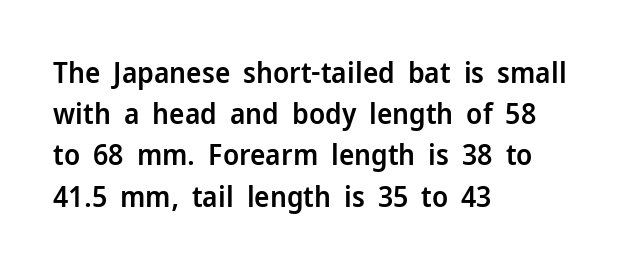
{"serif": "no", "italic": "no", "bold": "semi", "weight": "semibold", "width": "normal", "stroke_contrast": "low", "x_height": "medium", "monospaced": "no", "underline": "no", "align": "left", "line_spacing": "normal", "line_spacing_ratio": 1.42, "letter_spacing": "normal", "letter_spacing_em": 0.0, "glyph_px": 29}
